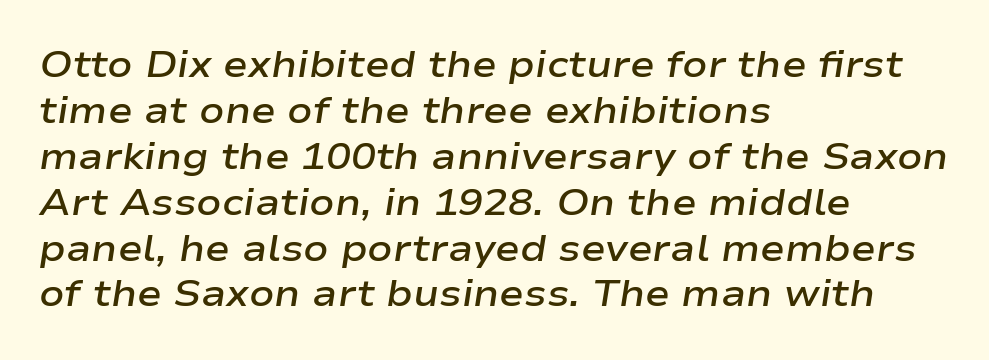
Q: Is the text bold? A: Semi-bold.
Q: Is the text italic (slanted)? A: Yes, it leans right by about 9 degrees.
Q: Is the text underlined? A: No.
Q: How is the paragraph aligned? A: Left-aligned.
Q: Is the spacing between letters normal or unusually wide? A: Normal.
Q: Width (condensed, normal, or wide)? A: Wide.
Q: Stroke contrast? A: Low.
Q: x-height? A: Medium.
Q: Monospaced? A: No.
